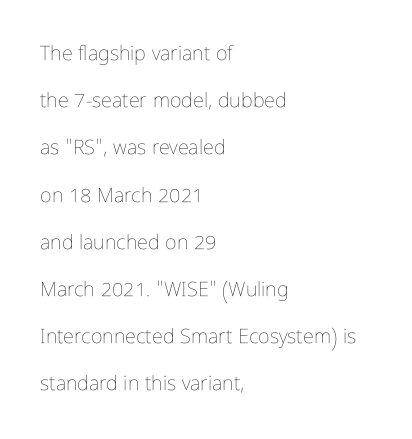
The image shows 20 px text type, upright; set left-aligned, loose line spacing (2.36x), normal letter spacing, not underlined.
